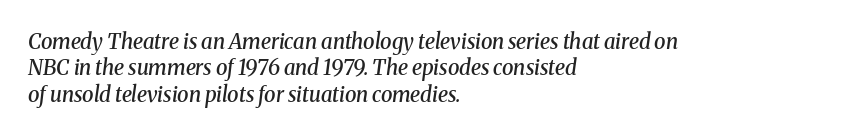
A normal amount of white space separates one row of letters from the next. The font is running at a semibold setting, under full bold. Characters follow at the spacing the type designer built in. The ragged edge is on the right, which tells us the setting is flush left. Posture: slanted. A bare baseline throughout the passage.
